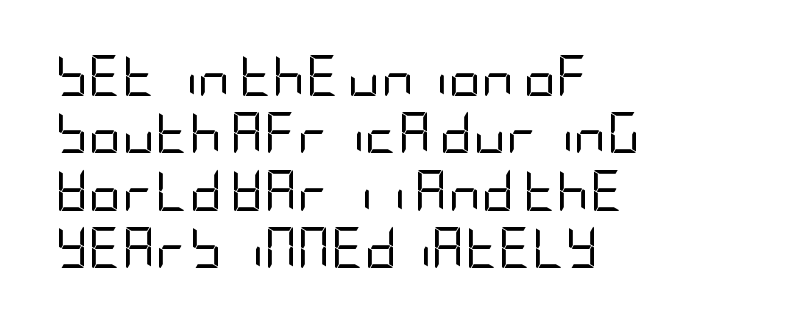
The image shows 41 px regular-weight, condensed sans-serif type, upright; set left-aligned, normal line spacing (1.4x), normal letter spacing, not underlined; low stroke contrast and a large x-height.
